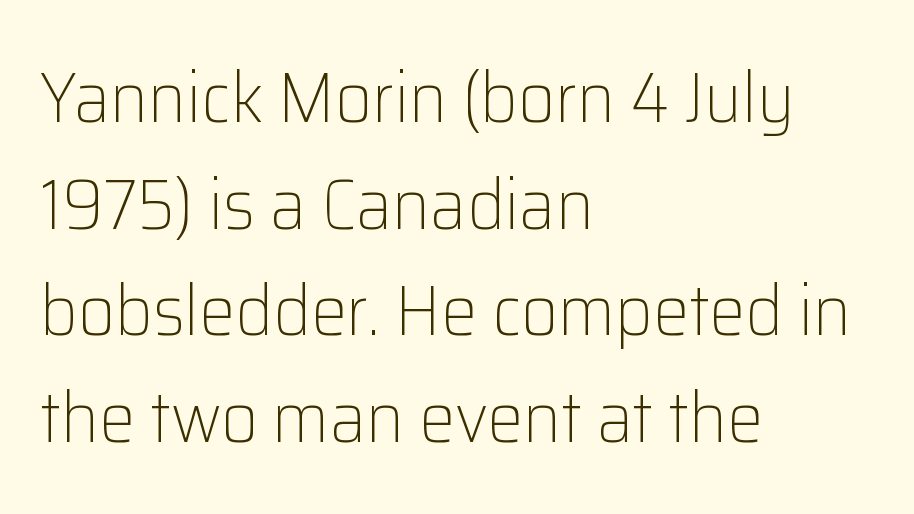
The image shows 72 px light sans-serif type, upright; set left-aligned, normal line spacing (1.48x), normal letter spacing, not underlined; low stroke contrast and a medium x-height.
